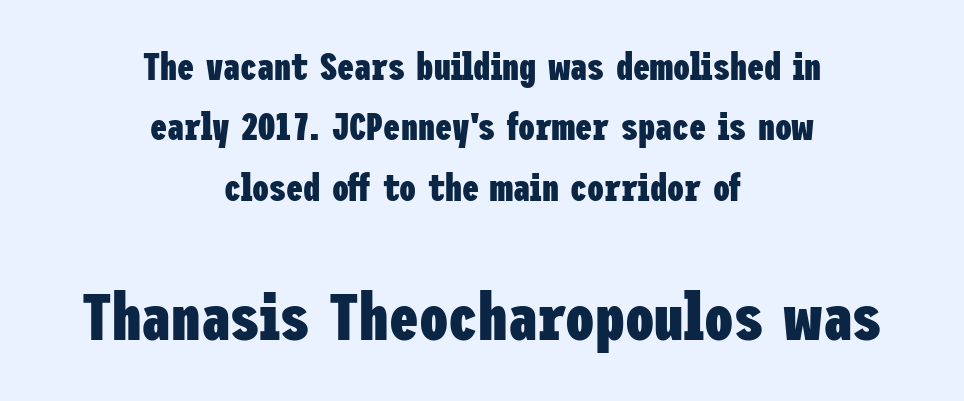
{"serif": "no", "italic": "no", "bold": "yes", "weight": "heavy", "width": "condensed", "stroke_contrast": "low", "x_height": "medium", "underline": "no", "align": "center", "line_spacing": "normal", "line_spacing_ratio": 1.59, "letter_spacing": "normal", "letter_spacing_em": 0.0, "larger_block": "second", "size_ratio": 1.74, "glyph_px": 66}
